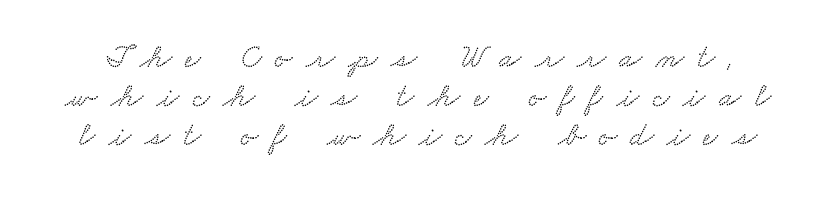
Q: Is the typeface a serif or a sans-serif typeface? A: Serif.
Q: Is the text underlined? A: No.
Q: Is the spacing between letters normal or unusually wide? A: Unusually wide.
Q: Width (condensed, normal, or wide)? A: Wide.
Q: Stroke contrast? A: Low.
Q: x-height? A: Small.
Q: Monospaced? A: No.
